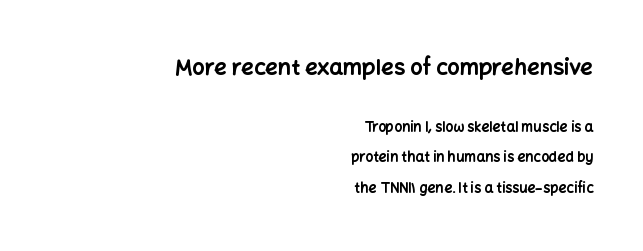
Q: Is the text bold? A: Yes.
Q: Is the text italic (slanted)? A: No, it is upright.
Q: Is the text underlined? A: No.
Q: How is the paragraph aligned? A: Right-aligned.
Q: Is the spacing between letters normal or unusually wide? A: Normal.
Q: Is the spacing between lines tight, normal or loose? A: Loose.
Q: Which block of text is set in a larger size, the first (top) or the second (bottom)? A: The first (top) one.
